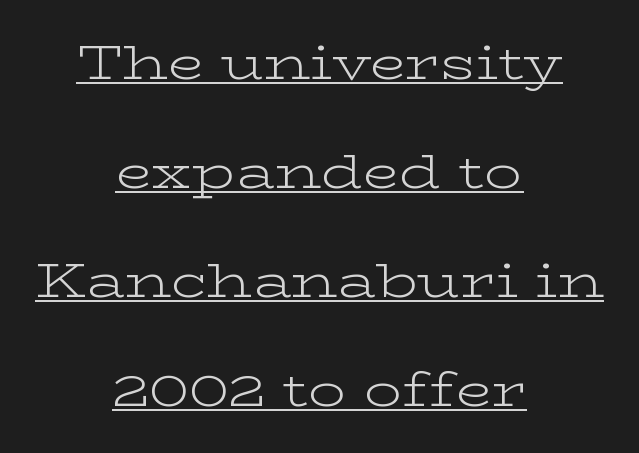
Q: Is the text bold? A: No.
Q: Is the text italic (slanted)? A: No, it is upright.
Q: Is the typeface a serif or a sans-serif typeface? A: Serif.
Q: Is the text underlined? A: Yes.
Q: How is the paragraph aligned? A: Centered.
Q: Is the spacing between letters normal or unusually wide? A: Normal.
Q: Is the spacing between lines tight, normal or loose? A: Loose.
Q: Width (condensed, normal, or wide)? A: Wide.
Q: Stroke contrast? A: Low.
Q: x-height? A: Medium.
Q: Monospaced? A: No.
